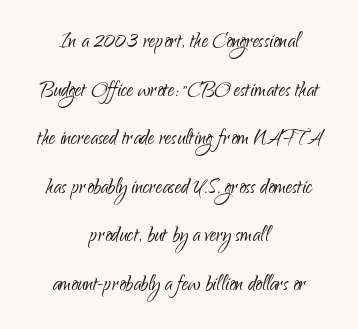
The image shows 26 px text type; set centered, line spacing 1.87x, normal letter spacing, not underlined.
